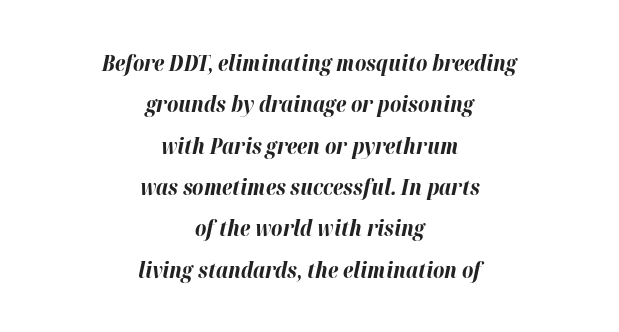
Q: Is the text bold? A: Yes.
Q: Is the text italic (slanted)? A: Yes, it leans right by about 12 degrees.
Q: Is the text underlined? A: No.
Q: How is the paragraph aligned? A: Centered.
Q: Is the spacing between letters normal or unusually wide? A: Normal.
